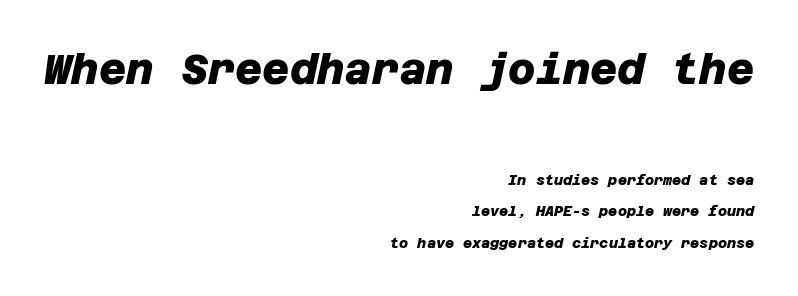
The image shows 42 px heavy sans-serif type; set right-aligned, loose line spacing (2.23x), normal letter spacing, not underlined; the first (top) block is 3.0x larger; low stroke contrast and a large x-height.
